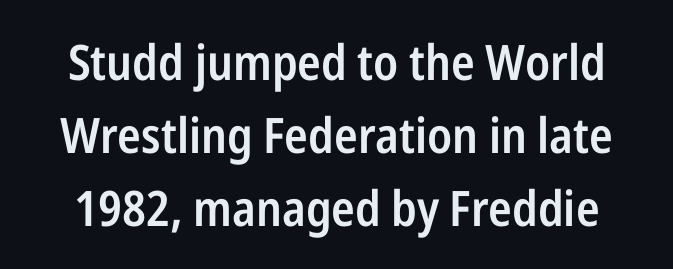
Q: Is the text bold? A: Semi-bold.
Q: Is the text italic (slanted)? A: No, it is upright.
Q: Is the typeface a serif or a sans-serif typeface? A: Sans-serif.
Q: Is the text underlined? A: No.
Q: Is the spacing between letters normal or unusually wide? A: Normal.
Q: Is the spacing between lines tight, normal or loose? A: Normal.
Q: Width (condensed, normal, or wide)? A: Condensed.
Q: Stroke contrast? A: Low.
Q: x-height? A: Medium.
Q: Monospaced? A: No.
